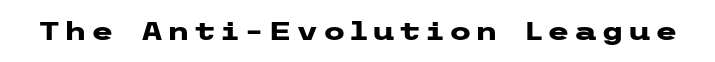
Q: Is the text bold? A: Yes.
Q: Is the text italic (slanted)? A: No, it is upright.
Q: Is the text underlined? A: No.
